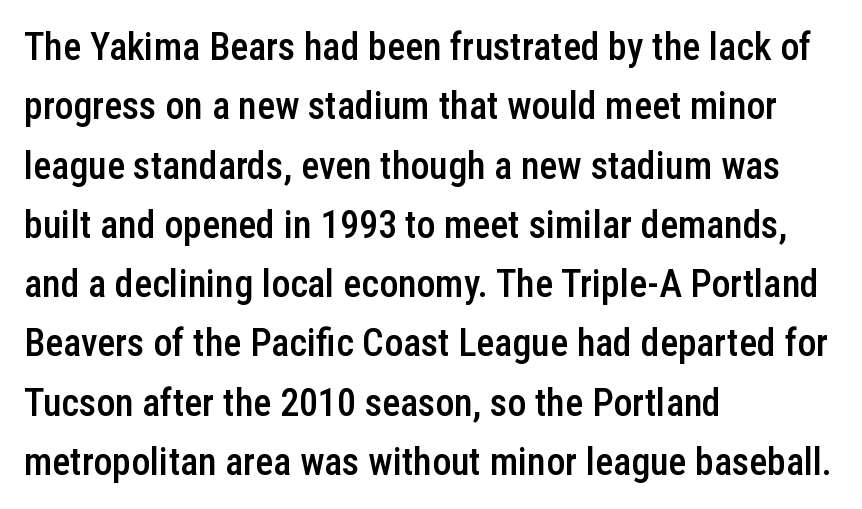
The rendering uses natural spacing where letterforms have individual widths. The glyphs have the mass of a demibold cut, below bold. This block has exactly the height ordinary leading produces. This is roman type, the default non-slanted kind. The strip under each line holds only bare page. The horizontal fit of the characters is conventional and even.
